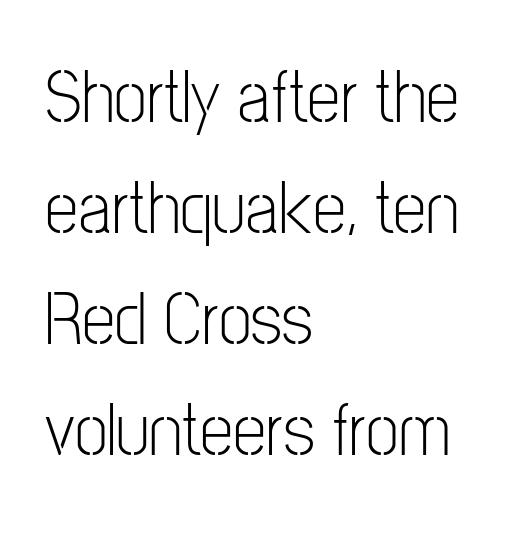
{"serif": "no", "italic": "no", "bold": "no", "weight": "light", "width": "condensed", "stroke_contrast": "low", "x_height": "medium", "monospaced": "no", "underline": "no", "align": "left", "line_spacing": "normal", "line_spacing_ratio": 1.48, "letter_spacing": "normal", "letter_spacing_em": 0.0, "glyph_px": 75}
